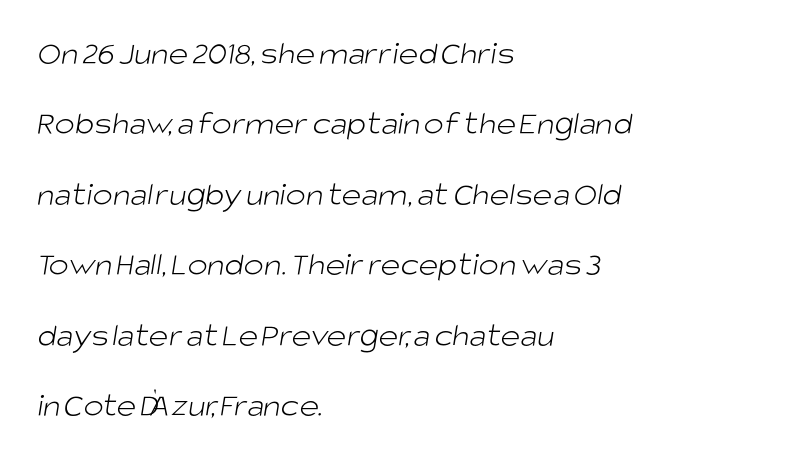
{"serif": "no", "bold": "no", "weight": "light", "width": "normal", "stroke_contrast": "low", "x_height": "large", "monospaced": "no", "underline": "no", "align": "left", "line_spacing": "loose", "line_spacing_ratio": 2.07, "letter_spacing": "normal", "letter_spacing_em": 0.0, "glyph_px": 34}
